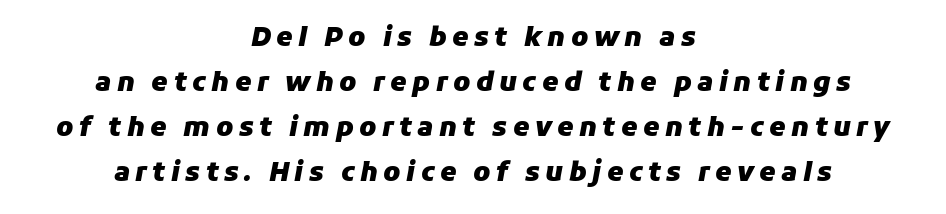
The image shows 26 px bold type, italic (leaning right); set centered, line spacing 1.73x, unusually wide letter spacing (+0.21 em), not underlined.
